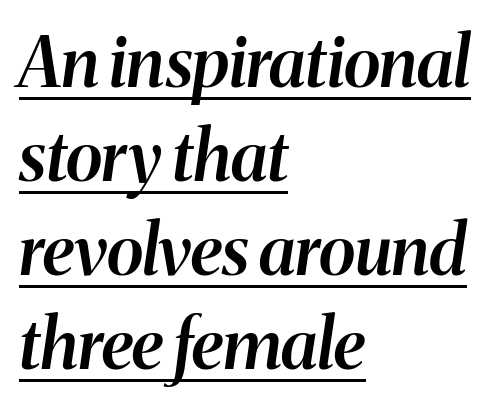
Q: Is the text bold? A: Semi-bold.
Q: Is the text italic (slanted)? A: Yes, it leans right by about 8 degrees.
Q: Is the text underlined? A: Yes.
Q: How is the paragraph aligned? A: Left-aligned.
Q: Is the spacing between letters normal or unusually wide? A: Normal.
Q: Is the spacing between lines tight, normal or loose? A: Normal.
Q: Width (condensed, normal, or wide)? A: Normal.
Q: Stroke contrast? A: Medium.
Q: x-height? A: Medium.
Q: Monospaced? A: No.
